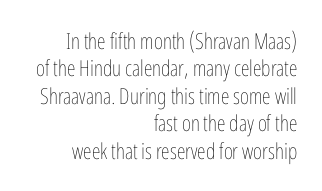
Q: Is the text bold? A: No.
Q: Is the text italic (slanted)? A: No, it is upright.
Q: Is the text underlined? A: No.
Q: How is the paragraph aligned? A: Right-aligned.
Q: Is the spacing between letters normal or unusually wide? A: Normal.
Q: Is the spacing between lines tight, normal or loose? A: Normal.
